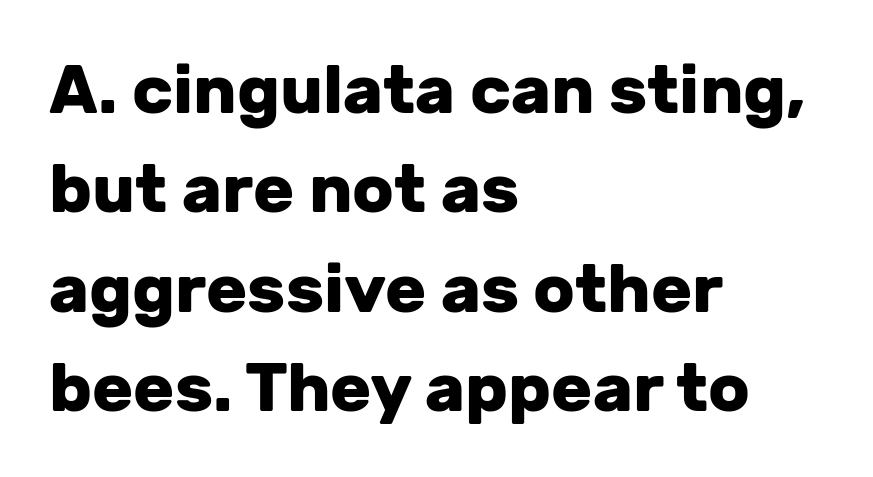
The image shows 68 px heavy sans-serif type, upright; set left-aligned, normal line spacing (1.46x), normal letter spacing, not underlined; low stroke contrast and a medium x-height.
